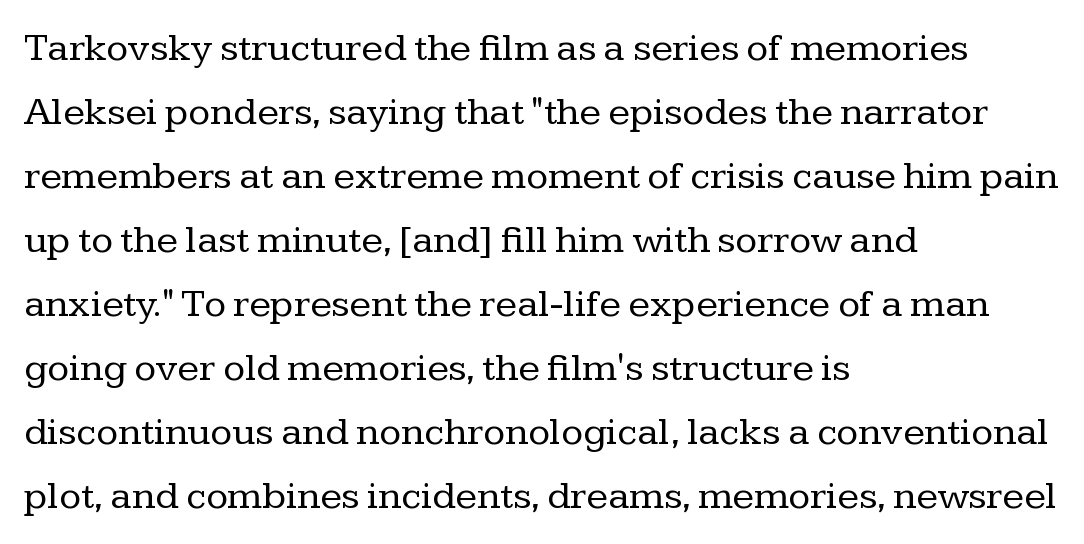
All the whitespace from short lines collects on the right. Is the type heavy? It reads as light-to-regular instead. Unmarked baselines from the first word to the last. You could call the tracking neutral — neither tight nor loose. Type style note: has serifs. Leading: standard.
